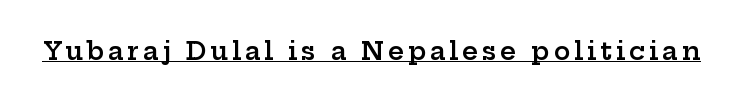
{"italic": "no", "bold": "semi", "underline": "yes", "glyph_px": 25}
